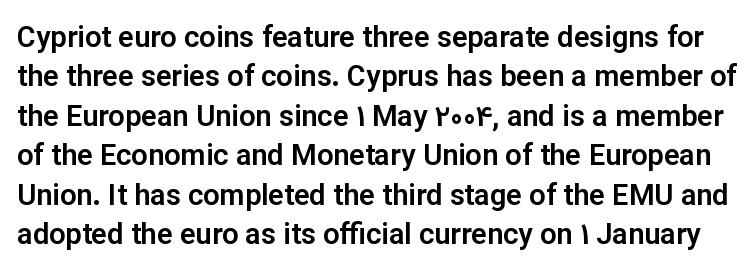
Q: Is the text italic (slanted)? A: No, it is upright.
Q: Is the typeface a serif or a sans-serif typeface? A: Sans-serif.
Q: Is the text underlined? A: No.
Q: Is the spacing between letters normal or unusually wide? A: Normal.
Q: Is the spacing between lines tight, normal or loose? A: Normal.
Q: Width (condensed, normal, or wide)? A: Normal.
Q: Stroke contrast? A: Low.
Q: x-height? A: Medium.
Q: Monospaced? A: No.
